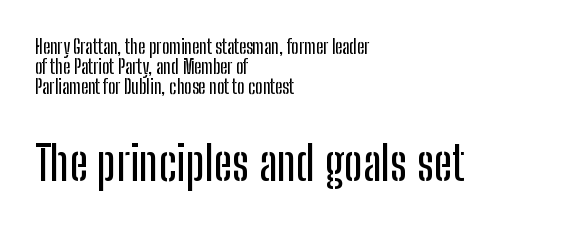
The image shows 48 px condensed sans-serif type, upright; set left-aligned, tight line spacing (1.04x), normal letter spacing, not underlined; the second (bottom) block is 2.53x larger; low stroke contrast and a medium x-height.
